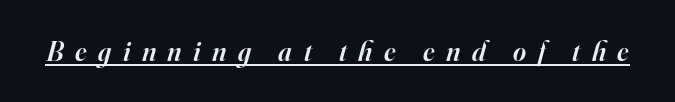
Q: Is the text bold? A: Semi-bold.
Q: Is the text italic (slanted)? A: Yes, it leans right by about 16 degrees.
Q: Is the typeface a serif or a sans-serif typeface? A: Serif.
Q: Is the text underlined? A: Yes.
Q: Is the spacing between letters normal or unusually wide? A: Unusually wide.
Q: Width (condensed, normal, or wide)? A: Normal.
Q: Stroke contrast? A: High.
Q: x-height? A: Small.
Q: Monospaced? A: No.
